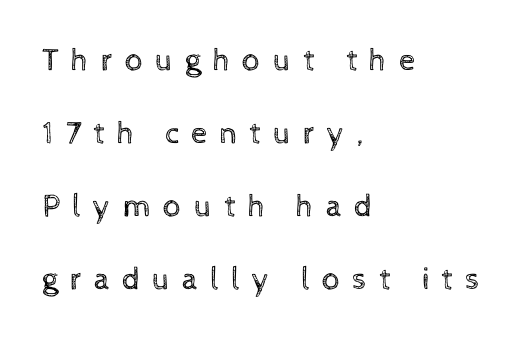
Q: Is the text bold? A: No.
Q: Is the text italic (slanted)? A: No, it is upright.
Q: Is the text underlined? A: No.
Q: How is the paragraph aligned? A: Left-aligned.
Q: Is the spacing between letters normal or unusually wide? A: Unusually wide.
Q: Is the spacing between lines tight, normal or loose? A: Loose.
Q: Width (condensed, normal, or wide)? A: Normal.
Q: x-height? A: Medium.
Q: Monospaced? A: No.
